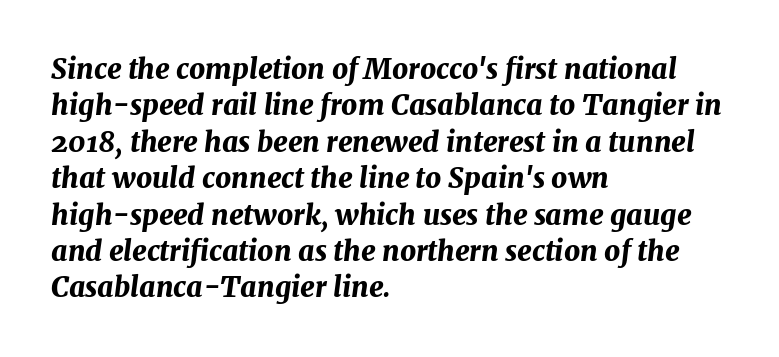
The image shows 28 px bold type, italic (leaning right); set left-aligned, normal line spacing (1.3x), normal letter spacing, not underlined; medium stroke contrast and a medium x-height.
